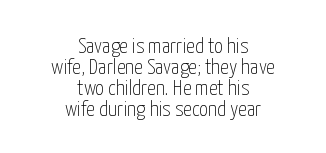
The image shows 22 px text type, upright; set centered, tight line spacing (0.96x), normal letter spacing, not underlined.
